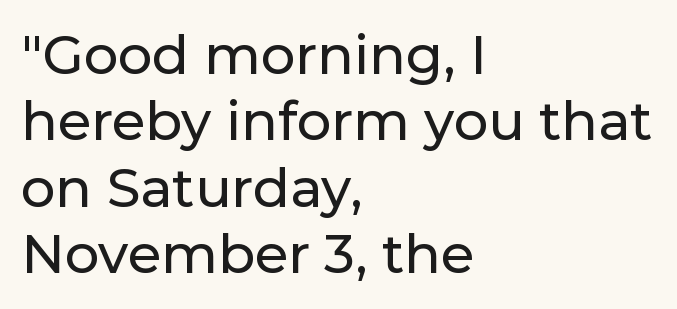
{"serif": "no", "italic": "no", "width": "normal", "stroke_contrast": "low", "x_height": "medium", "monospaced": "no", "underline": "no", "align": "left", "line_spacing_ratio": 1.23, "letter_spacing": "normal", "letter_spacing_em": 0.0, "glyph_px": 54}
